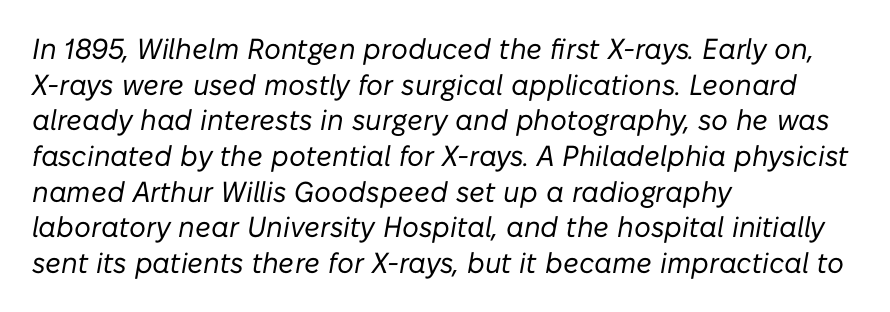
{"italic": "yes", "lean": "right", "slant_degrees": 10, "bold": "no", "weight": "regular", "width": "normal", "stroke_contrast": "low", "x_height": "medium", "monospaced": "no", "underline": "no", "align": "left", "line_spacing_ratio": 1.23, "letter_spacing": "normal", "letter_spacing_em": 0.0, "glyph_px": 29}
